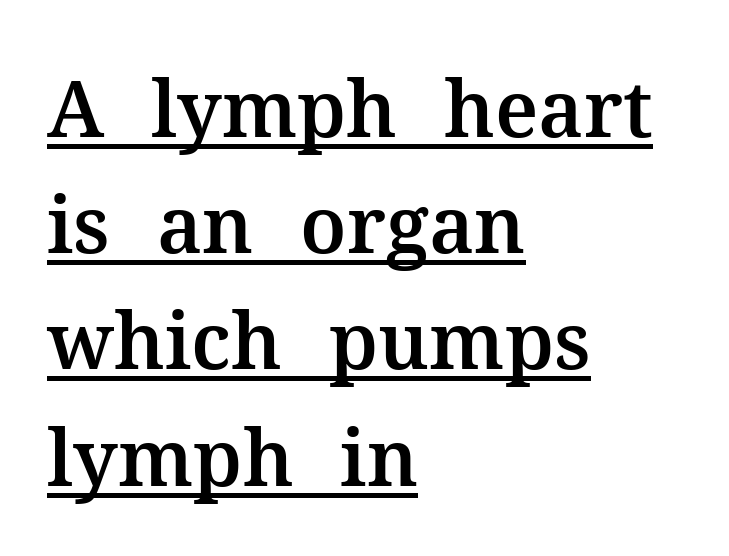
Q: Is the text italic (slanted)? A: No, it is upright.
Q: Is the typeface a serif or a sans-serif typeface? A: Serif.
Q: Is the text underlined? A: Yes.
Q: How is the paragraph aligned? A: Left-aligned.
Q: Is the spacing between letters normal or unusually wide? A: Normal.
Q: Is the spacing between lines tight, normal or loose? A: Normal.
Q: Width (condensed, normal, or wide)? A: Normal.
Q: Stroke contrast? A: Medium.
Q: x-height? A: Medium.
Q: Monospaced? A: No.
